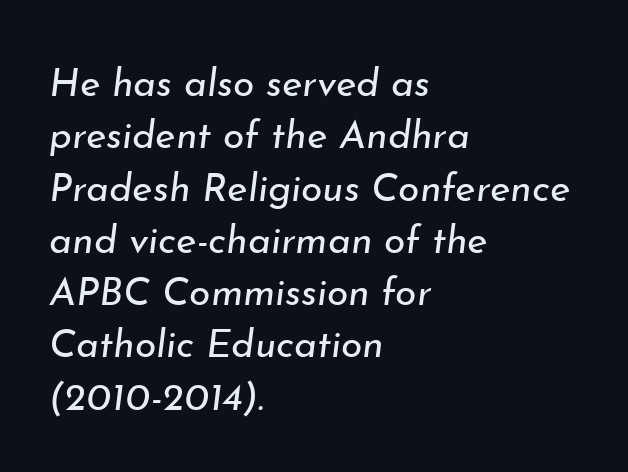
{"italic": "yes", "lean": "right", "slant_degrees": 7, "bold": "no", "weight": "regular", "width": "normal", "stroke_contrast": "low", "x_height": "small", "monospaced": "no", "underline": "no", "align": "left", "line_spacing": "normal", "line_spacing_ratio": 1.34, "letter_spacing": "normal", "letter_spacing_em": 0.0, "glyph_px": 39}
